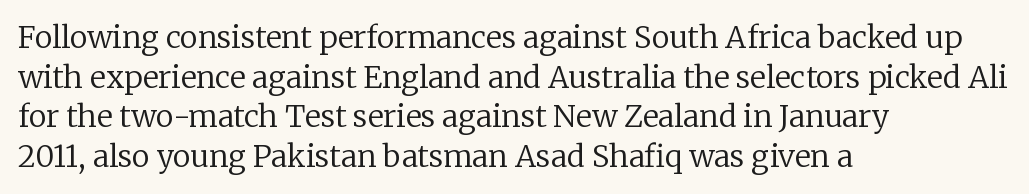
Ascenders rise straight up at ninety degrees. This block has exactly the height ordinary leading produces. Compared with typical body copy, the letter spacing here is the same. The strokes carry an ordinary text weight at most.
